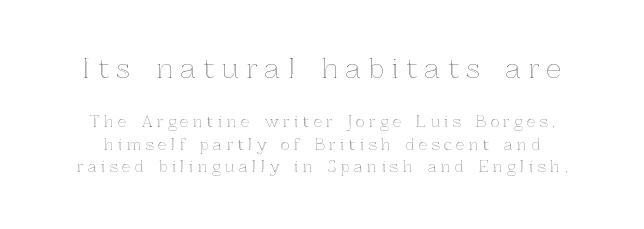
Descender tails drop into unmarked territory. Which chunk is bigger? The first one — the top block dwarfs the bottom. Display-style spreading of the glyphs; the letterfit is very open. Ordinary non-slanted type is in use.
